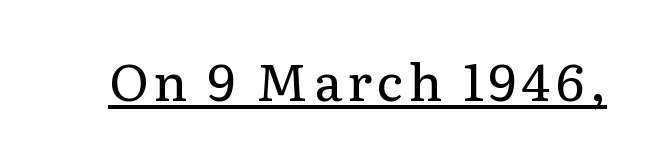
Q: Is the text bold? A: No.
Q: Is the text italic (slanted)? A: No, it is upright.
Q: Is the typeface a serif or a sans-serif typeface? A: Serif.
Q: Is the text underlined? A: Yes.
Q: Width (condensed, normal, or wide)? A: Normal.
Q: Stroke contrast? A: Low.
Q: x-height? A: Medium.
Q: Monospaced? A: No.
